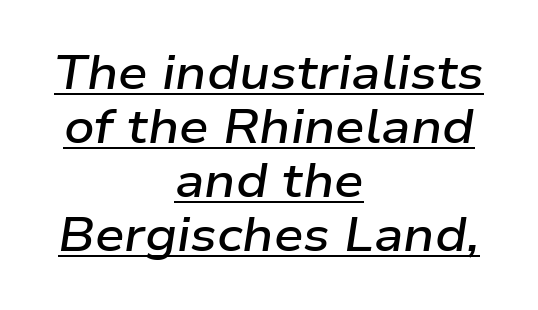
One-word summary of the alignment: center. This rendering leaves character spacing at its baseline value. Each letter keeps its own natural width here, so spacing adapts to shape. The typography opts for an oblique posture over an upright one.
